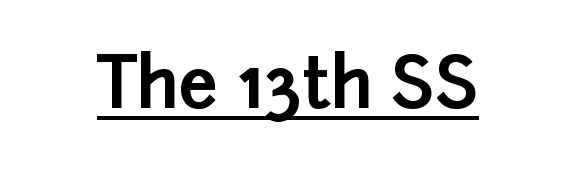
The image shows 70 px bold sans-serif type, upright; set normal letter spacing, underlined; low stroke contrast and a medium x-height.
